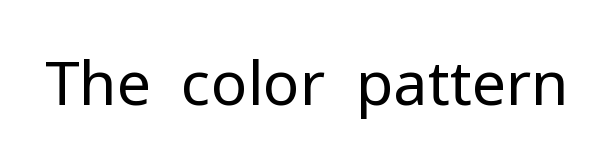
Spacing between characters is what you'd get straight out of the box. Nothing sits at the stroke ends, so this counts as sans-serif. Ascenders rise straight up at ninety degrees. The passage shown is not underscored anywhere. Summary of weight: not heavy and not bold. Proportional: the letters do not fall into vertical columns.
